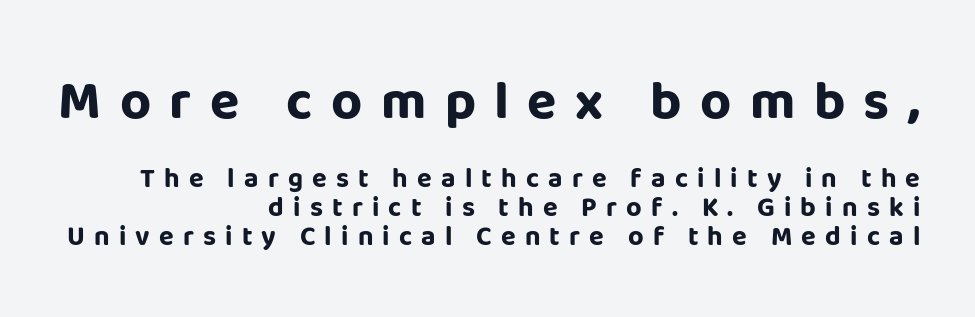
The image shows 54 px bold sans-serif type, upright; set right-aligned, tight line spacing (1.06x), unusually wide letter spacing (+0.34 em), not underlined; the first (top) block is 2.0x larger; low stroke contrast and a large x-height.
